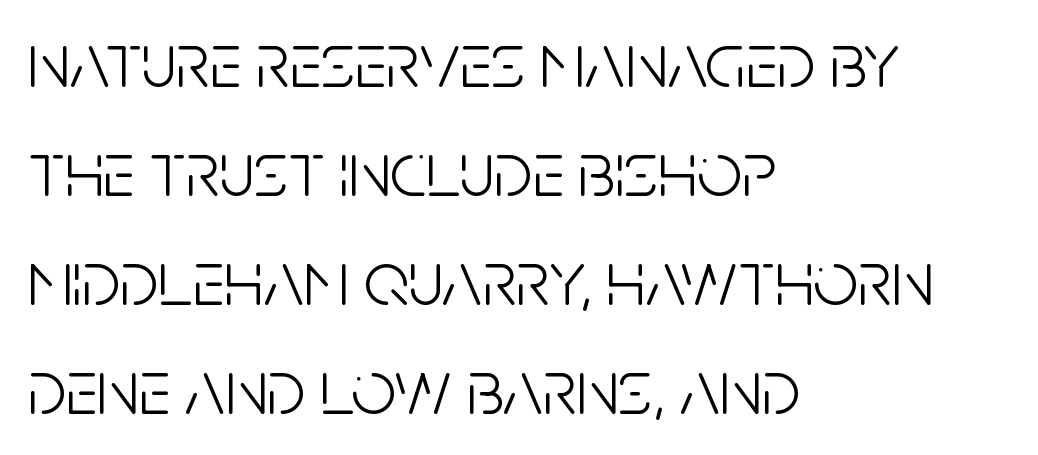
The image shows 79 px light, condensed sans-serif type, upright; set left-aligned, normal line spacing (1.38x), normal letter spacing, not underlined; low stroke contrast and a large x-height.
